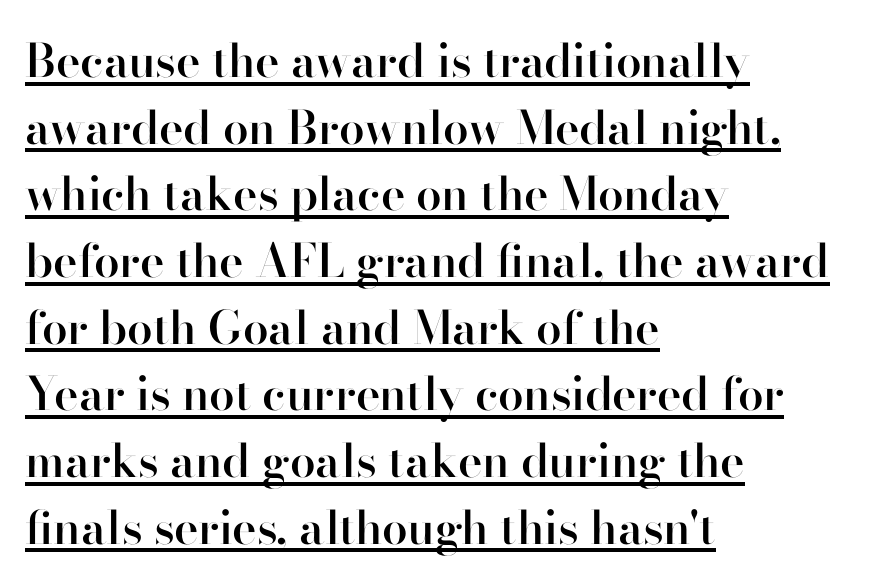
{"serif": "no", "italic": "no", "bold": "semi", "weight": "semibold", "width": "normal", "stroke_contrast": "high", "x_height": "small", "monospaced": "no", "underline": "yes", "align": "left", "line_spacing": "normal", "line_spacing_ratio": 1.45, "letter_spacing": "normal", "letter_spacing_em": 0.0, "glyph_px": 46}
